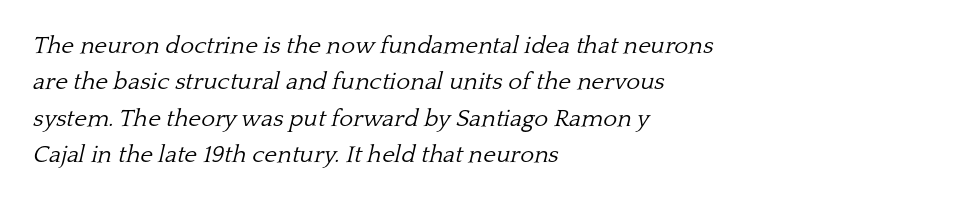
The image shows 24 px text type, italic (leaning right); set left-aligned, normal line spacing (1.52x), normal letter spacing, not underlined.
